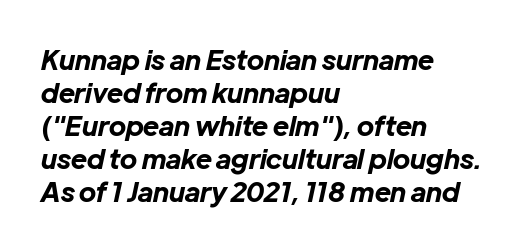
Q: Is the text bold? A: Yes.
Q: Is the text italic (slanted)? A: Yes, it leans right by about 12 degrees.
Q: Is the text underlined? A: No.
Q: How is the paragraph aligned? A: Left-aligned.
Q: Is the spacing between letters normal or unusually wide? A: Normal.
